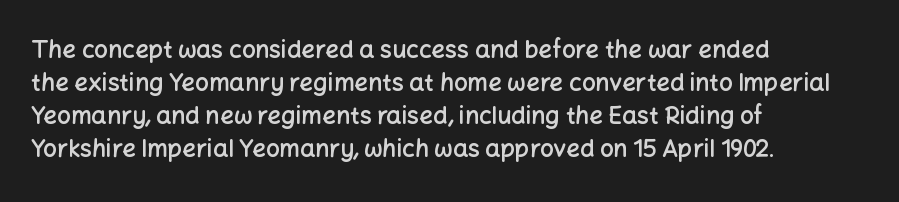
Q: Is the text bold? A: Semi-bold.
Q: Is the text italic (slanted)? A: No, it is upright.
Q: Is the text underlined? A: No.
Q: How is the paragraph aligned? A: Left-aligned.
Q: Is the spacing between letters normal or unusually wide? A: Normal.
Q: Is the spacing between lines tight, normal or loose? A: Normal.
